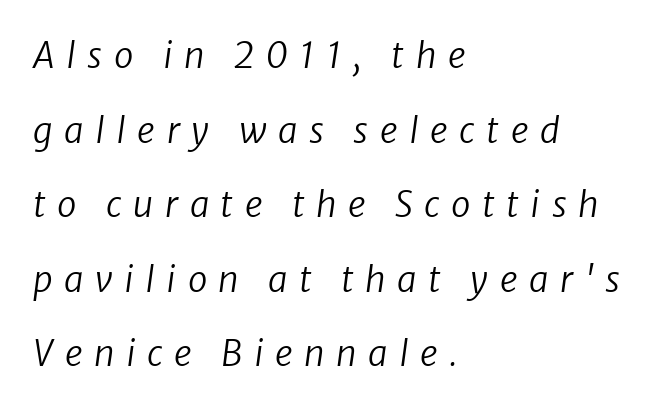
The image shows 35 px regular-weight type, italic (leaning right); set left-aligned, loose line spacing (2.13x), unusually wide letter spacing (+0.33 em), not underlined; low stroke contrast and a medium x-height.
